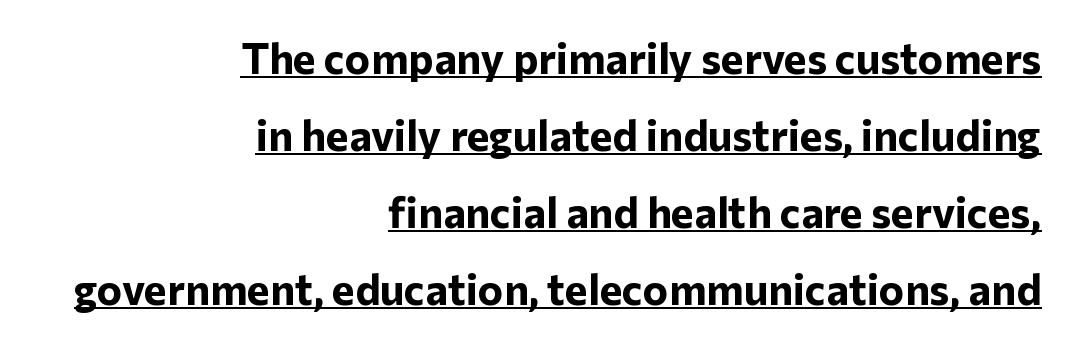
{"serif": "no", "italic": "no", "bold": "yes", "weight": "bold", "width": "normal", "stroke_contrast": "low", "x_height": "medium", "monospaced": "no", "underline": "yes", "align": "right", "line_spacing_ratio": 1.79, "letter_spacing": "normal", "letter_spacing_em": 0.0, "glyph_px": 43}
